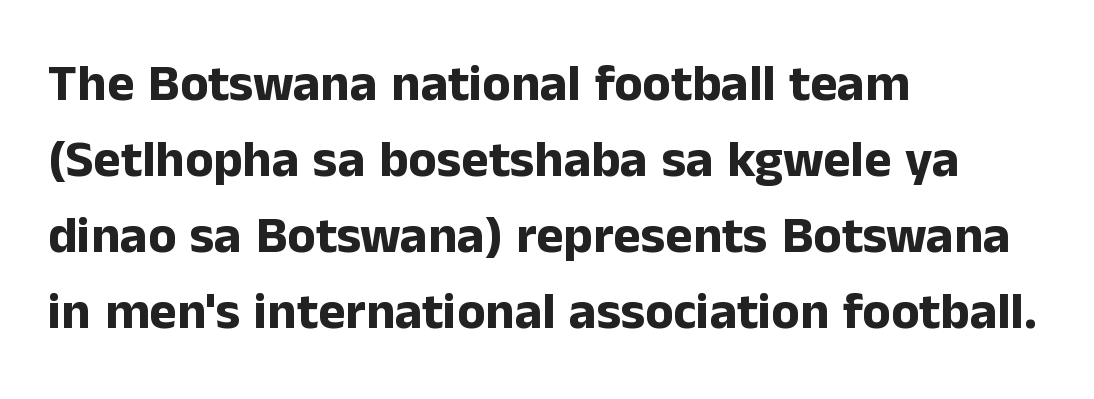
Underline: absent. Is this a fixed-width face? No — the glyphs have proportional, varying widths. Short note: letters normally spaced. Heavy, bold letterforms. The letters stand upright; this is a roman face.
